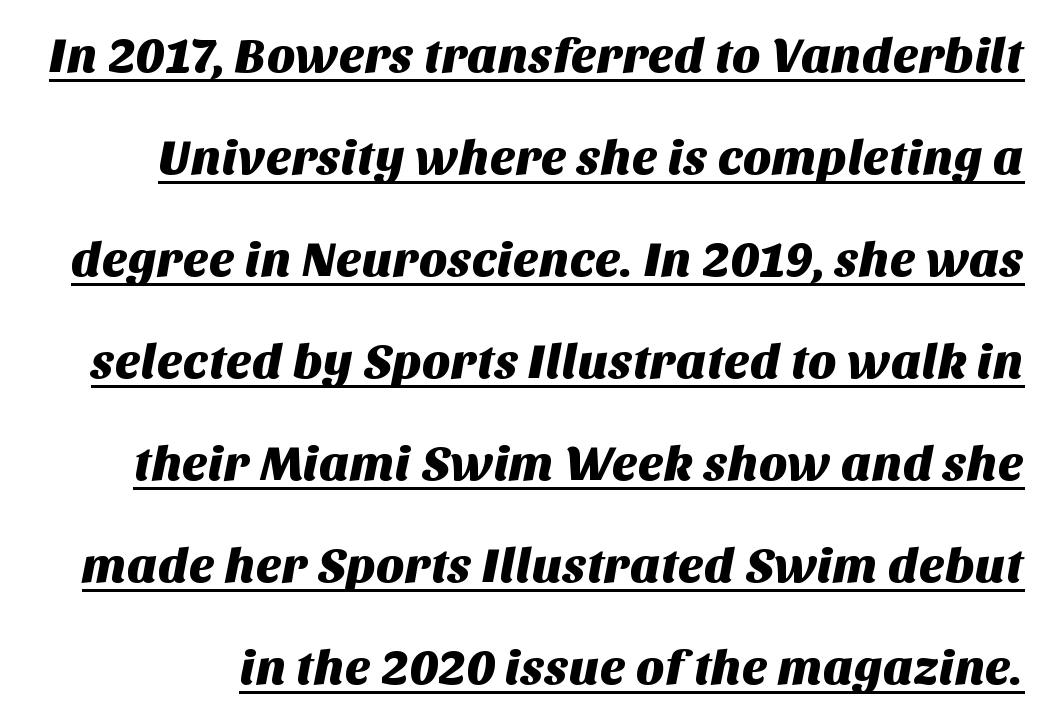
The image shows 49 px sans-serif type; set loose line spacing (2.08x), normal letter spacing, underlined; medium stroke contrast and a large x-height.
